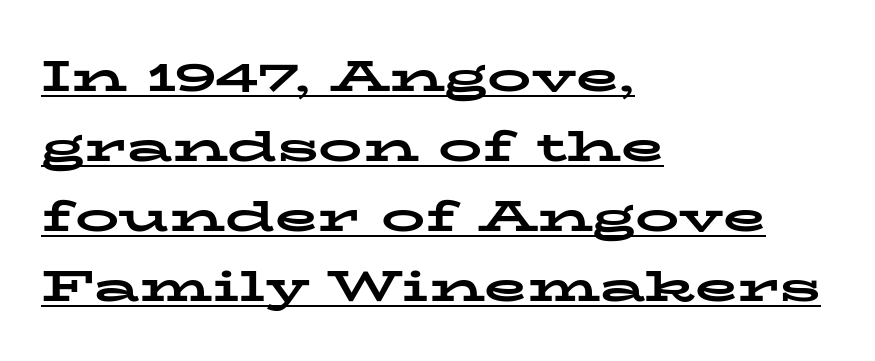
{"serif": "yes", "italic": "no", "bold": "yes", "weight": "bold", "width": "wide", "stroke_contrast": "low", "x_height": "medium", "monospaced": "no", "underline": "yes", "align": "left", "line_spacing": "normal", "line_spacing_ratio": 1.59, "letter_spacing": "normal", "letter_spacing_em": 0.0, "glyph_px": 44}
